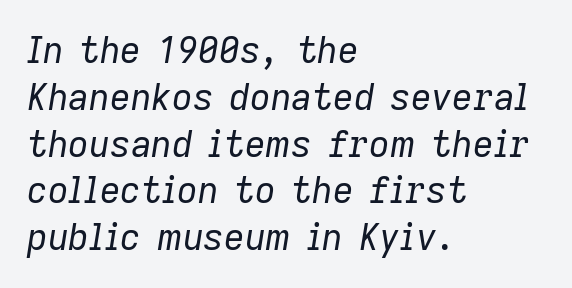
The image shows 36 px regular-weight type, italic (leaning right); set left-aligned, normal line spacing (1.3x), normal letter spacing, not underlined; low stroke contrast and a medium x-height.
